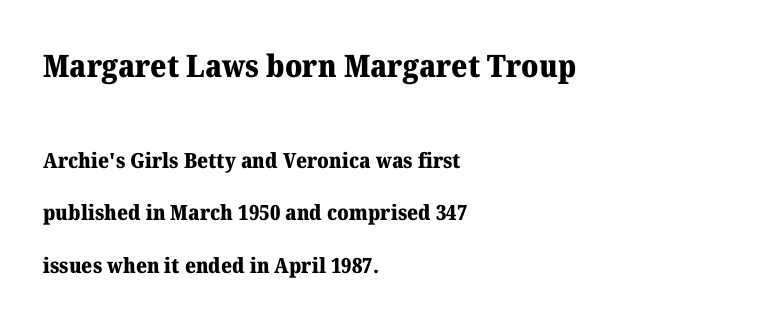
Q: Is the text bold? A: Yes.
Q: Is the text italic (slanted)? A: No, it is upright.
Q: Is the typeface a serif or a sans-serif typeface? A: Serif.
Q: Is the text underlined? A: No.
Q: How is the paragraph aligned? A: Left-aligned.
Q: Is the spacing between letters normal or unusually wide? A: Normal.
Q: Is the spacing between lines tight, normal or loose? A: Loose.
Q: Which block of text is set in a larger size, the first (top) or the second (bottom)? A: The first (top) one.
Q: Width (condensed, normal, or wide)? A: Normal.
Q: Stroke contrast? A: Medium.
Q: x-height? A: Medium.
Q: Monospaced? A: No.
